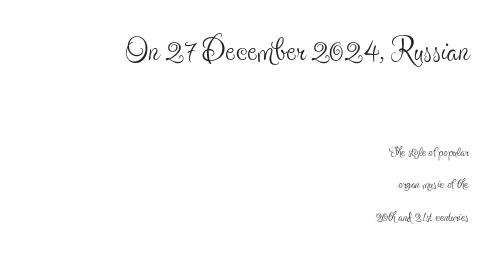
The initial chunk of copy outweighs the following chunk in type size. Is the type heavy? It reads as light-to-regular instead. The rendering anchors every line to the right-hand side. Varying glyph widths throughout — classic text-font behaviour.
